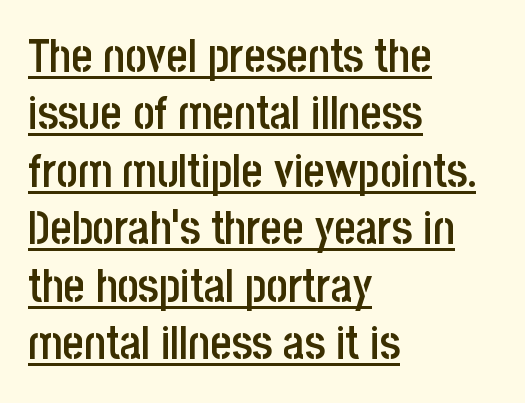
Set as a demibold, roughly 600 on the weight scale. The paragraph shown leans on its left margin. The face used here is proportionally spaced, like ordinary book or web type. Descenders here cross a horizontal rule under the line. Horizontal bands of white between lines are of average thickness.
